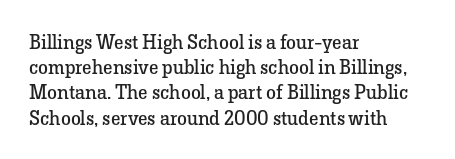
How would I describe the line gaps? Plain and ordinary. Stem width sits at or under what a default text font uses. Posture: straight, roman, zero tilt. Underlining? Definitely not there. How are the letters spaced? Ordinarily, with no added tracking. Alignment: flush left.
